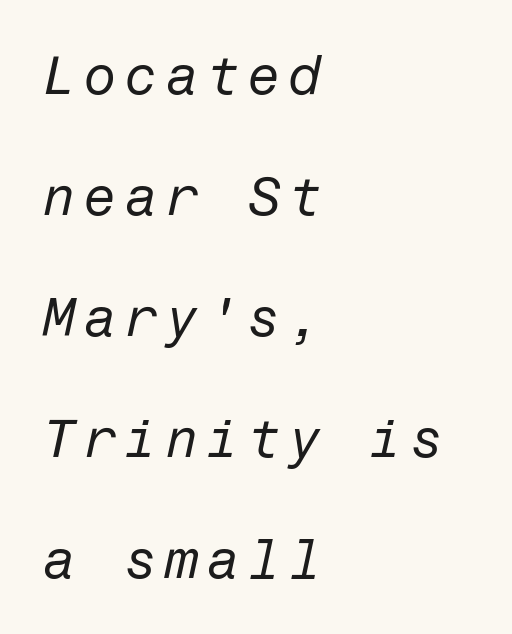
{"italic": "yes", "lean": "right", "slant_degrees": 12, "bold": "no", "weight": "regular", "width": "normal", "stroke_contrast": "low", "x_height": "medium", "underline": "no", "align": "left", "line_spacing": "loose", "line_spacing_ratio": 2.24, "glyph_px": 54}
